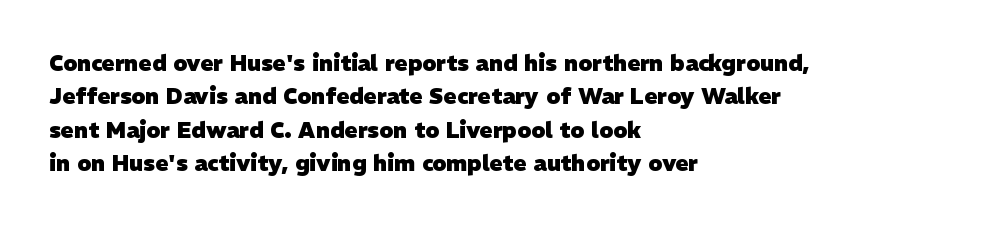
Caption: multi-line text, flush left, ragged right. A clean baseline with only descenders dipping below it. Inter-character spacing is left at the font's built-in metrics. Set as a true bold cut, around the 700 mark. The designer left line spacing at the default.
